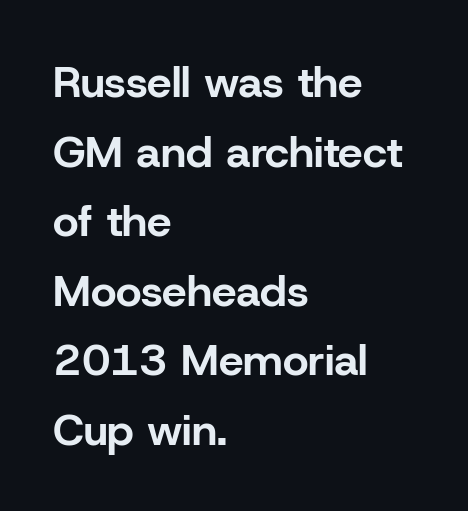
{"serif": "no", "italic": "no", "bold": "yes", "weight": "bold", "width": "normal", "stroke_contrast": "low", "x_height": "medium", "monospaced": "no", "underline": "no", "align": "left", "line_spacing": "normal", "line_spacing_ratio": 1.58, "letter_spacing": "normal", "letter_spacing_em": 0.0, "glyph_px": 44}
